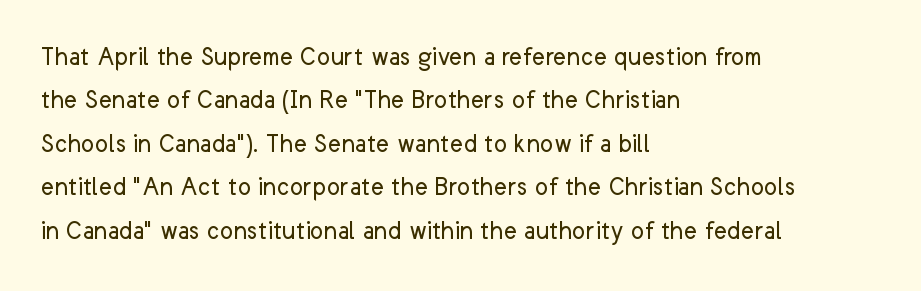
The characters are drawn with everyday or finer stroke widths. Teacher's note: observe the even left margin — that is flush-left alignment. Horizontal bands of white between lines are of average thickness. Unlike italic type, these characters show no tilt at all. Words float on clear page, feet unadorned. These lines are rendered in a variable-pitch font.
